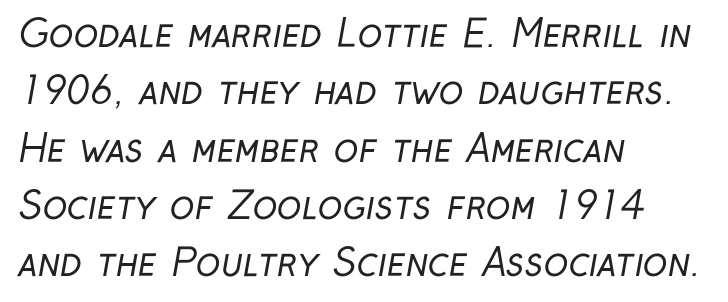
Regular leading. The baseline area is clear. The rendering keeps characters at their native spacing. Font category for this specimen: sans-serif. Is this a fixed-width face? No — the glyphs have proportional, varying widths.
